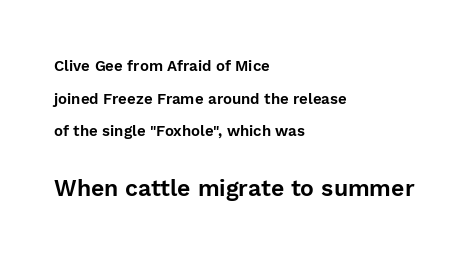
Q: Is the text italic (slanted)? A: No, it is upright.
Q: Is the text underlined? A: No.
Q: How is the paragraph aligned? A: Left-aligned.
Q: Is the spacing between letters normal or unusually wide? A: Normal.
Q: Is the spacing between lines tight, normal or loose? A: Loose.
Q: Which block of text is set in a larger size, the first (top) or the second (bottom)? A: The second (bottom) one.
